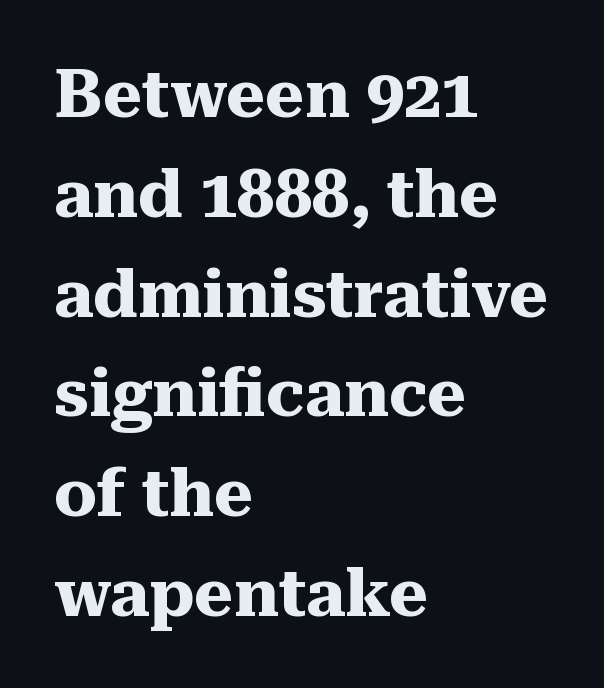
Q: Is the text bold? A: Yes.
Q: Is the text italic (slanted)? A: No, it is upright.
Q: Is the typeface a serif or a sans-serif typeface? A: Serif.
Q: Is the text underlined? A: No.
Q: How is the paragraph aligned? A: Left-aligned.
Q: Is the spacing between letters normal or unusually wide? A: Normal.
Q: Is the spacing between lines tight, normal or loose? A: Normal.
Q: Width (condensed, normal, or wide)? A: Normal.
Q: Stroke contrast? A: Medium.
Q: x-height? A: Medium.
Q: Monospaced? A: No.
